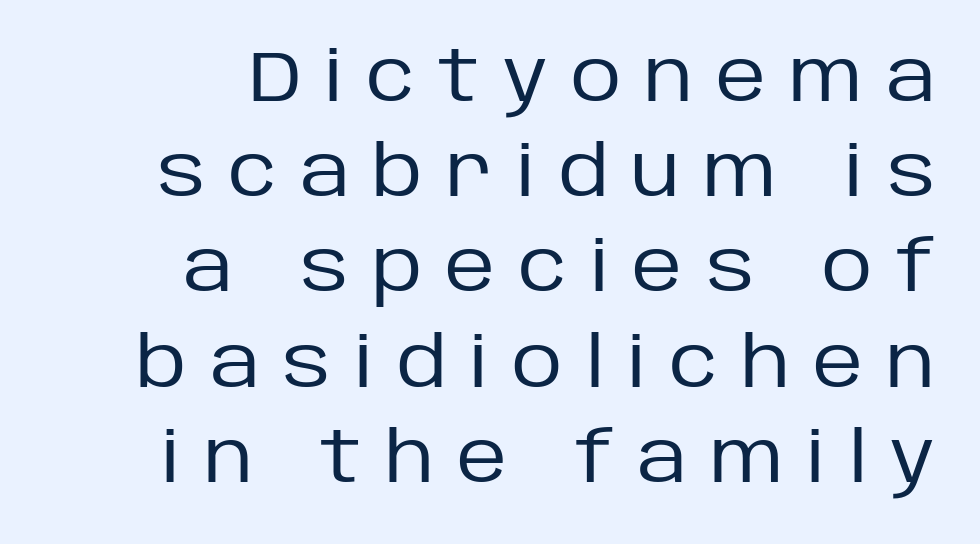
Weight: in the light-to-regular range. A typesetter would call this proportional, since set widths differ per character. Does the type have serifs? No, each stem ends abruptly. This is the regular roman posture of the typeface. The specimen omits any rule beneath the text block's lines. Spacing between characters has been opened up far beyond the box default.
